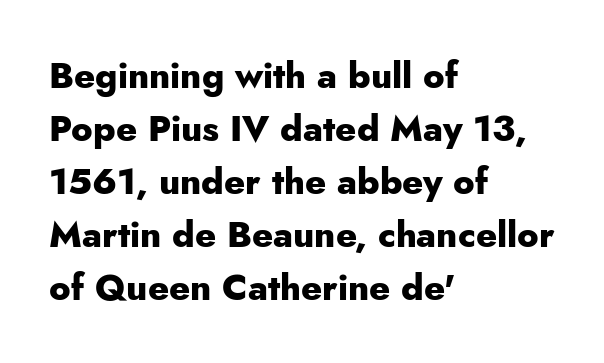
Q: Is the text bold? A: Yes.
Q: Is the text italic (slanted)? A: No, it is upright.
Q: Is the typeface a serif or a sans-serif typeface? A: Sans-serif.
Q: Is the text underlined? A: No.
Q: How is the paragraph aligned? A: Left-aligned.
Q: Is the spacing between letters normal or unusually wide? A: Normal.
Q: Is the spacing between lines tight, normal or loose? A: Normal.
Q: Width (condensed, normal, or wide)? A: Normal.
Q: Stroke contrast? A: Low.
Q: x-height? A: Small.
Q: Monospaced? A: No.
